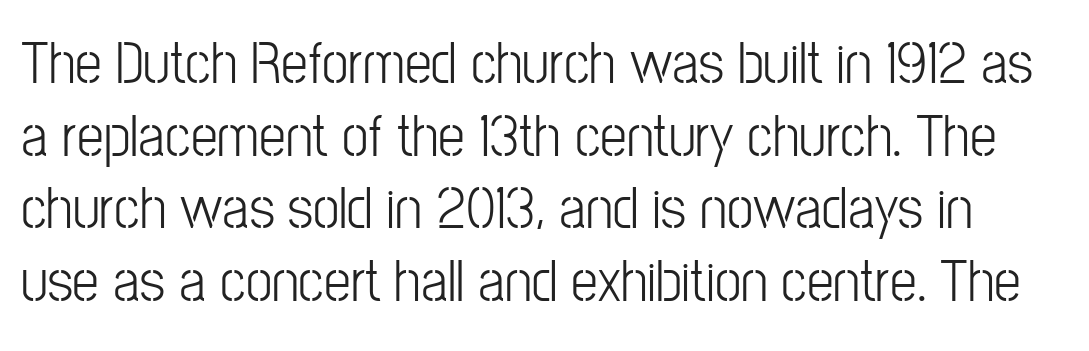
Q: Is the text italic (slanted)? A: No, it is upright.
Q: Is the typeface a serif or a sans-serif typeface? A: Sans-serif.
Q: Is the text underlined? A: No.
Q: Is the spacing between letters normal or unusually wide? A: Normal.
Q: Width (condensed, normal, or wide)? A: Condensed.
Q: Stroke contrast? A: Low.
Q: x-height? A: Medium.
Q: Monospaced? A: No.
